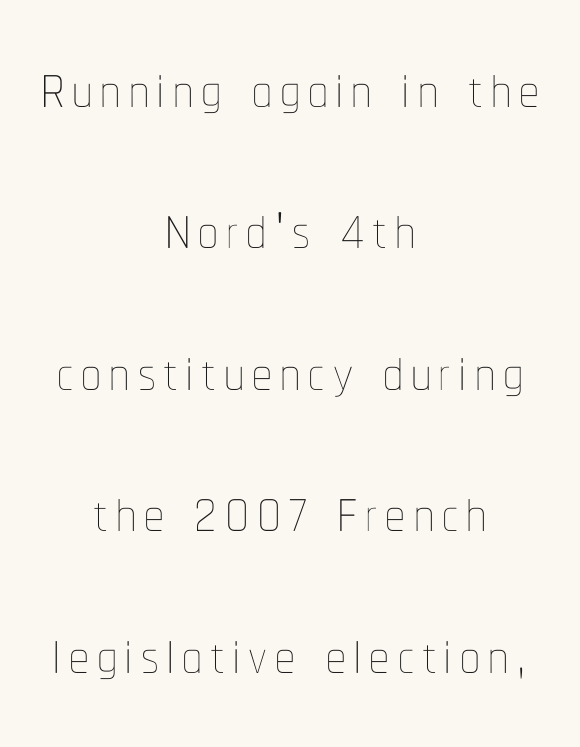
{"italic": "no", "bold": "no", "weight": "thin", "width": "condensed", "stroke_contrast": "low", "x_height": "medium", "monospaced": "no", "underline": "no", "align": "center", "line_spacing_ratio": 1.79, "glyph_px": 79}
